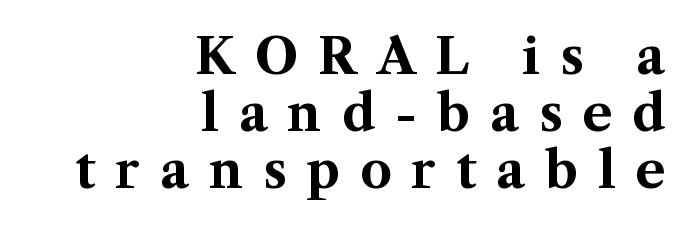
The passage shown stacks its lines with hardly any gap. The letters are spread apart with noticeably loose tracking. Check the space under the baseline: it is left empty. Its strokes are broad and dark, the hallmark of bold type. Unlike italic type, these characters show no tilt at all. Leftover space on each line is placed entirely before the opening word.
